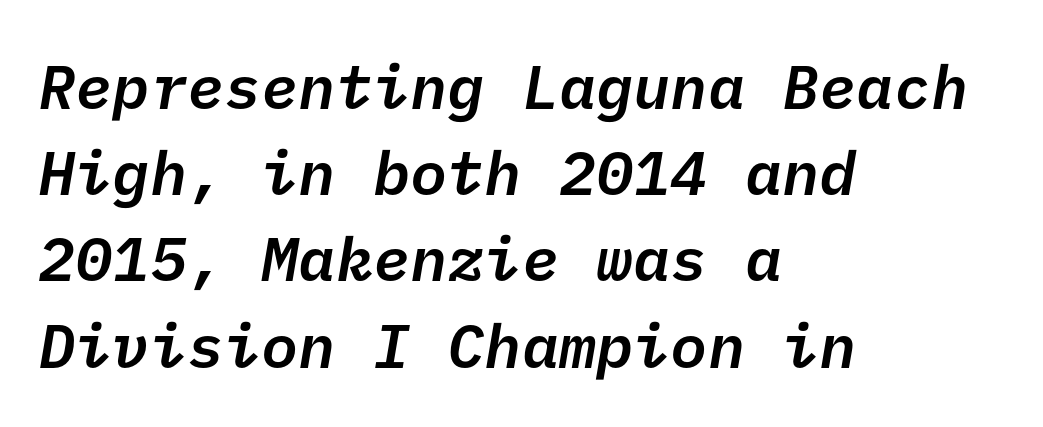
The strokes are fattened partway — semibold, not bold. Compared with typical body copy, the letter spacing here is the same. The lines are quadded left. Rows of type keep a routine distance in the vertical direction. Check the space under the baseline: it is left empty. No feet cap the strokes, marking this as sans-serif type.
